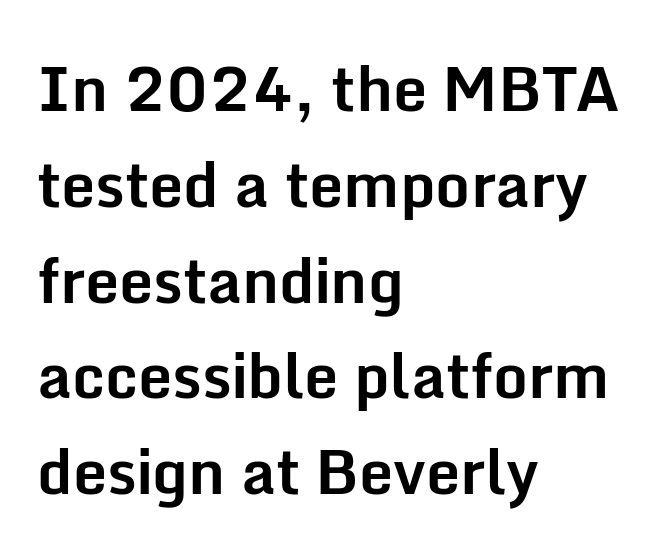
Default kerning and tracking; the words read as compact shapes. Font category for this specimen: sans-serif. Just letters on the line, the space beneath them empty. The passage is arranged the way most books set body copy — flush left. Proportional: the letters do not fall into vertical columns.
